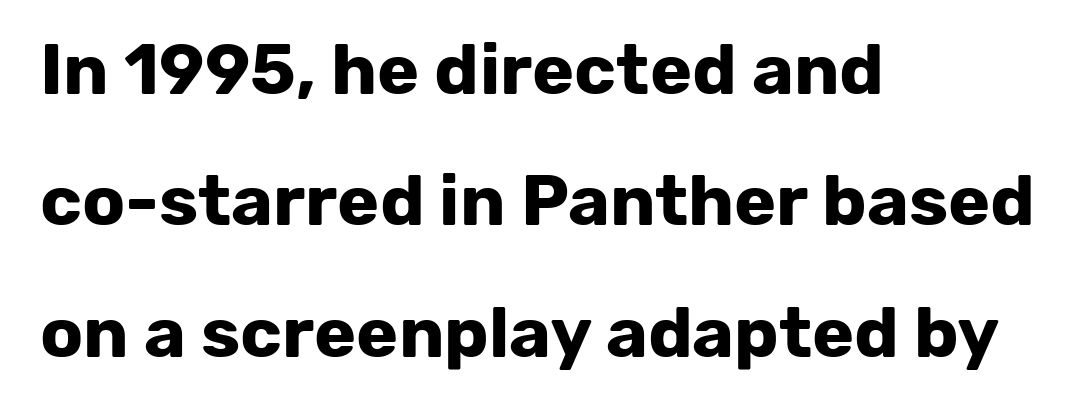
{"serif": "no", "italic": "no", "bold": "yes", "weight": "bold", "width": "normal", "stroke_contrast": "low", "x_height": "medium", "monospaced": "no", "underline": "no", "align": "left", "line_spacing_ratio": 1.85, "letter_spacing": "normal", "letter_spacing_em": 0.0, "glyph_px": 71}
